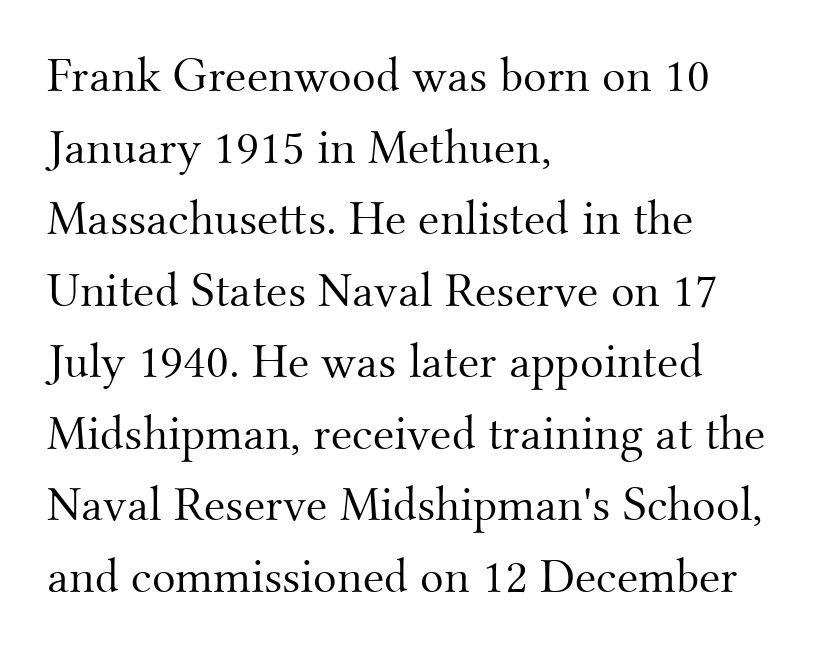
{"serif": "yes", "italic": "no", "bold": "no", "weight": "light", "width": "normal", "stroke_contrast": "medium", "x_height": "small", "monospaced": "no", "underline": "no", "align": "left", "line_spacing": "normal", "line_spacing_ratio": 1.46, "letter_spacing": "normal", "letter_spacing_em": 0.0, "glyph_px": 49}
